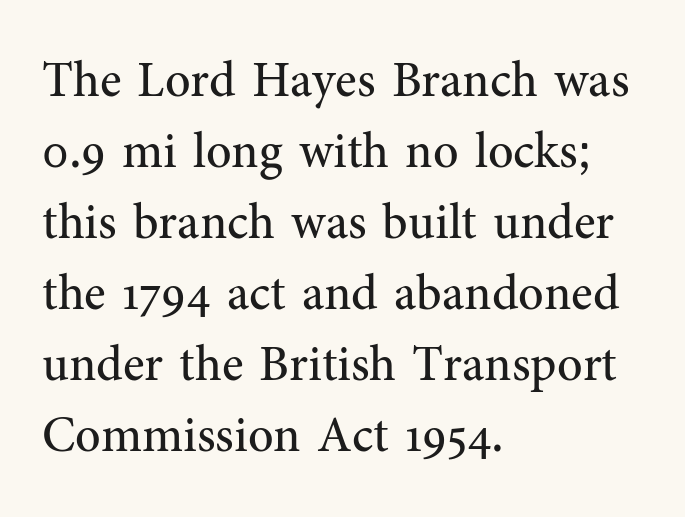
{"serif": "yes", "italic": "no", "bold": "no", "weight": "regular", "width": "normal", "stroke_contrast": "medium", "x_height": "medium", "monospaced": "no", "underline": "no", "align": "left", "line_spacing": "normal", "line_spacing_ratio": 1.42, "letter_spacing": "normal", "letter_spacing_em": 0.0, "glyph_px": 50}
